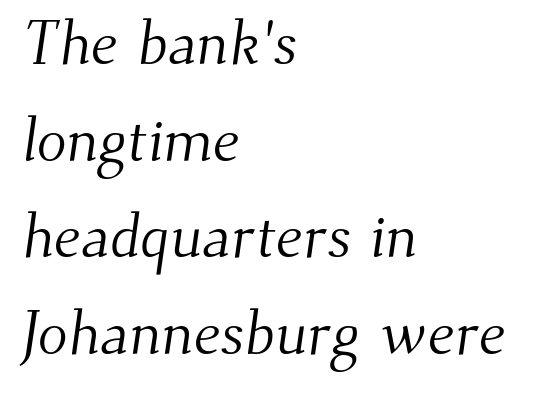
Q: Is the text bold? A: No.
Q: Is the typeface a serif or a sans-serif typeface? A: Serif.
Q: Is the text underlined? A: No.
Q: How is the paragraph aligned? A: Left-aligned.
Q: Is the spacing between letters normal or unusually wide? A: Normal.
Q: Is the spacing between lines tight, normal or loose? A: Normal.
Q: Width (condensed, normal, or wide)? A: Normal.
Q: Stroke contrast? A: Medium.
Q: x-height? A: Small.
Q: Monospaced? A: No.
